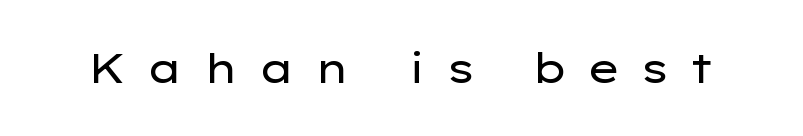
The image shows 41 px regular-weight, wide sans-serif type, upright; set unusually wide letter spacing (+0.47 em), not underlined; low stroke contrast and a medium x-height.
